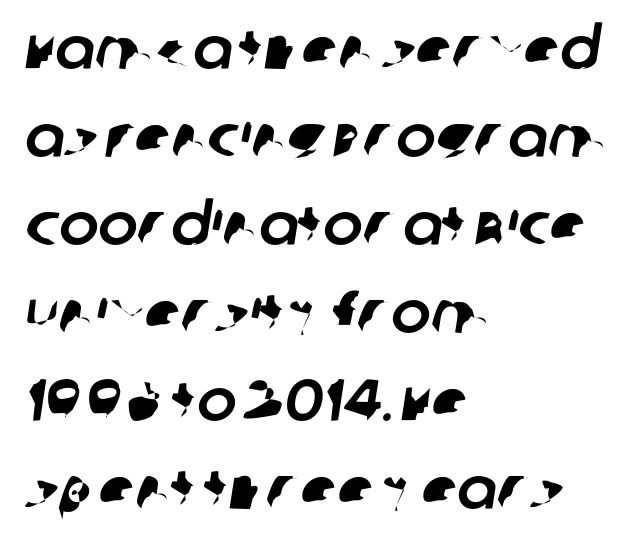
{"serif": "no", "width": "normal", "stroke_contrast": "low", "x_height": "large", "monospaced": "no", "underline": "no", "align": "left", "line_spacing": "normal", "line_spacing_ratio": 1.49, "letter_spacing": "normal", "letter_spacing_em": 0.0, "glyph_px": 59}
